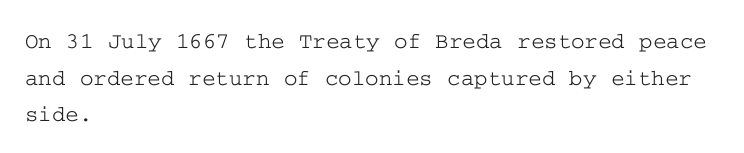
{"italic": "no", "underline": "no", "align": "left", "line_spacing": "normal", "line_spacing_ratio": 1.59, "letter_spacing": "normal", "letter_spacing_em": 0.0, "glyph_px": 23}
